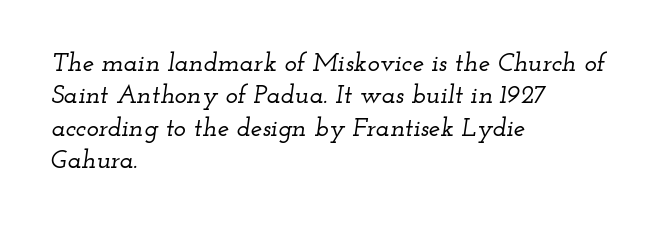
This rendering leaves character spacing at its baseline value. A typesetter would mark this as italic. The setting favours the left margin, as ordinary paragraphs usually do. A bare baseline throughout the passage.
